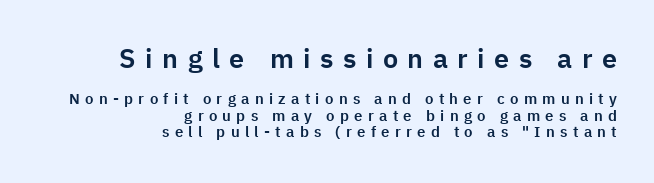
The image shows 27 px text type, upright; set right-aligned, tight line spacing (1.07x), unusually wide letter spacing (+0.35 em), not underlined; the first (top) block is 1.8x larger.
